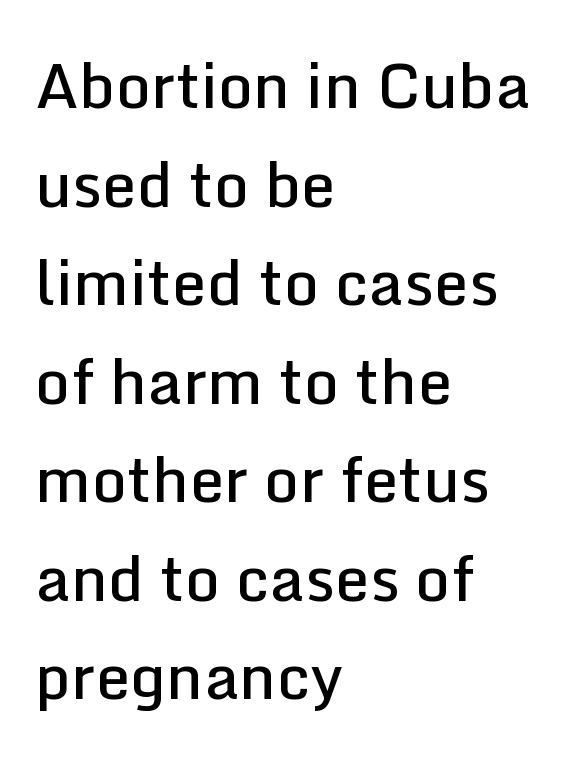
The image shows 62 px semibold sans-serif type, upright; set left-aligned, normal line spacing (1.59x), normal letter spacing, not underlined; low stroke contrast and a medium x-height.
